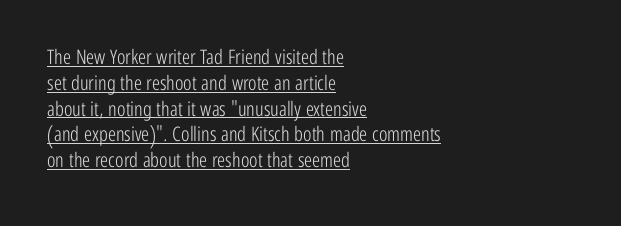
The image shows 20 px text type, upright; set left-aligned, normal line spacing (1.29x), normal letter spacing, underlined.
